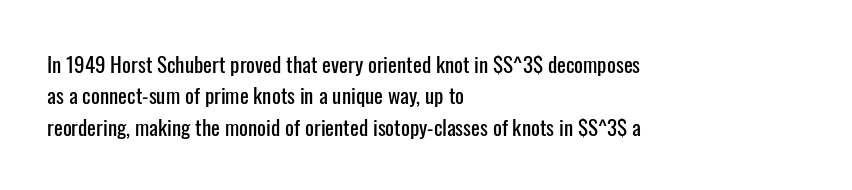
Q: Is the text italic (slanted)? A: No, it is upright.
Q: Is the text underlined? A: No.
Q: How is the paragraph aligned? A: Left-aligned.
Q: Is the spacing between letters normal or unusually wide? A: Normal.
Q: Is the spacing between lines tight, normal or loose? A: Normal.
